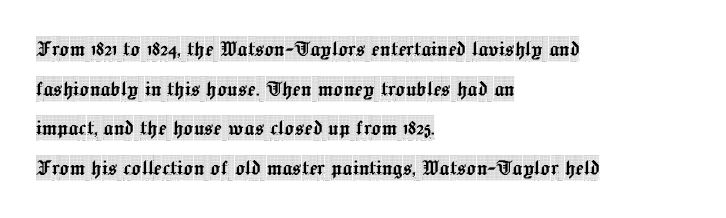
Words appear dense and cohesive because spacing is normal. Italic? Not at all — the glyphs are vertical. Horizontally, the lines are justified to the leading edge only. Leading matches the norm, producing a regular column. Each row of text sits above clean, open space.
